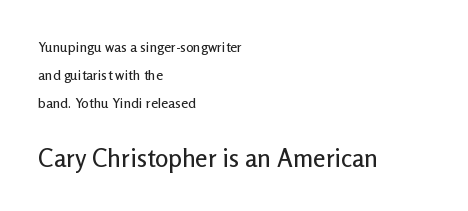
Q: Is the text italic (slanted)? A: No, it is upright.
Q: Is the text underlined? A: No.
Q: How is the paragraph aligned? A: Left-aligned.
Q: Is the spacing between letters normal or unusually wide? A: Normal.
Q: Is the spacing between lines tight, normal or loose? A: Loose.
Q: Which block of text is set in a larger size, the first (top) or the second (bottom)? A: The second (bottom) one.
